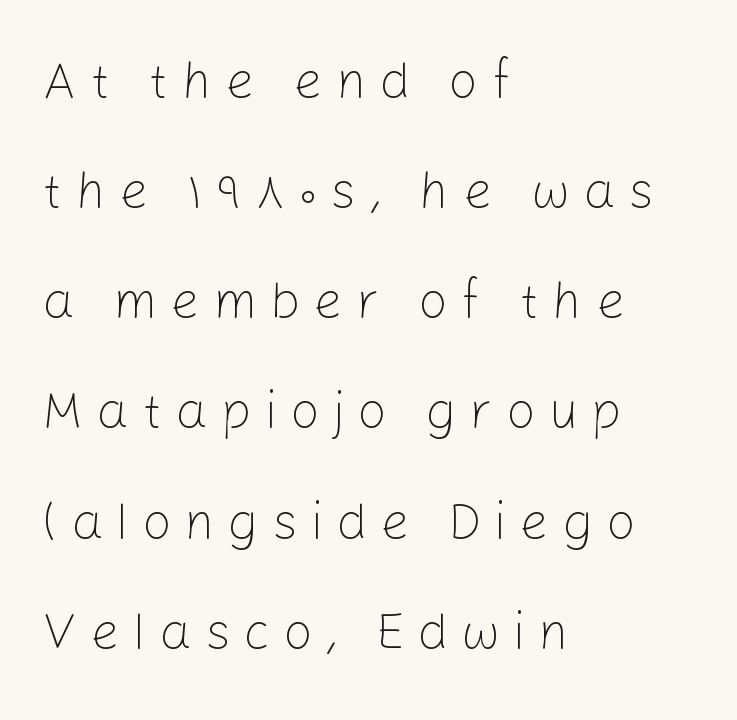
These lines are set flush left with a ragged right edge. Glance below the letters and you will spot only blank space. Do the characters align in a grid? No, the font is proportional. The text was rendered using a sans face with plain stroke endings. These lines stand farther apart than default settings would place them.
